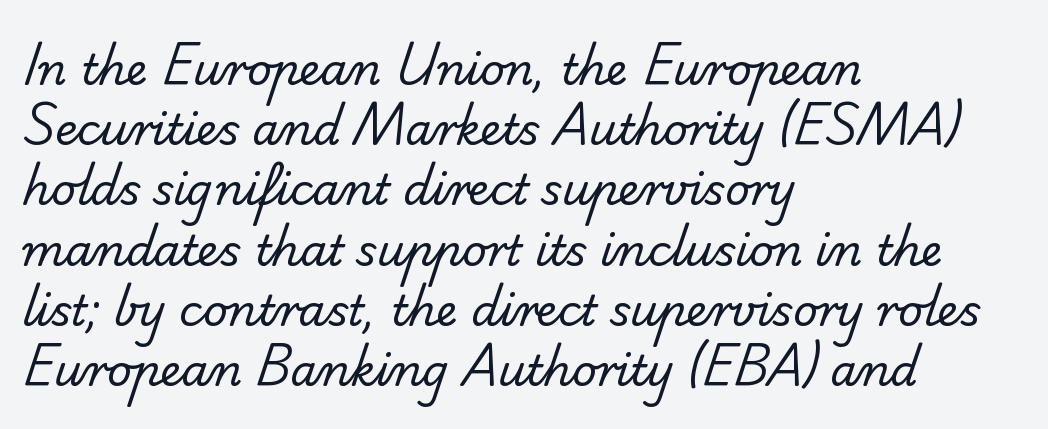
Q: Is the text bold? A: No.
Q: Is the typeface a serif or a sans-serif typeface? A: Sans-serif.
Q: Is the text underlined? A: No.
Q: How is the paragraph aligned? A: Left-aligned.
Q: Is the spacing between letters normal or unusually wide? A: Normal.
Q: Is the spacing between lines tight, normal or loose? A: Normal.
Q: Width (condensed, normal, or wide)? A: Normal.
Q: Stroke contrast? A: Low.
Q: x-height? A: Small.
Q: Monospaced? A: No.
